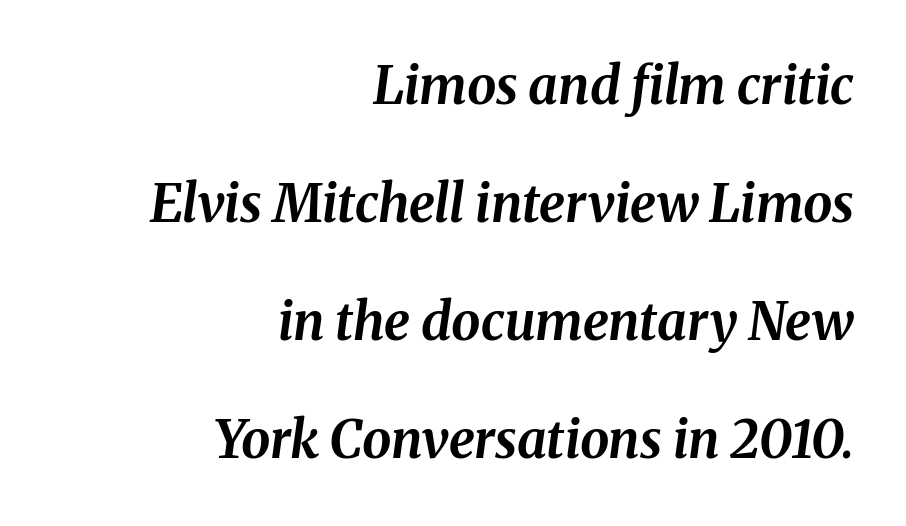
Compared with ordinary roman type, these characters are visibly tilted. The rendering uses a bold face; every stroke is thick and dark. Tracking here is standard; glyphs follow each other at the usual distance. Beneath every word, the page is bare. You could fit nearly another row in the gap between these rows.
